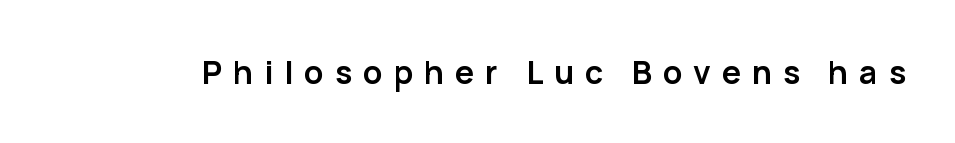
A typesetter would mark this as roman, not italic. Proportional: the letters do not fall into vertical columns. Letter spacing: wide. This rendering features lettering with no underline. Each glyph is drawn with heavy, bold strokes. The face used here is a sans, in the tradition of grotesques and geometrics.
